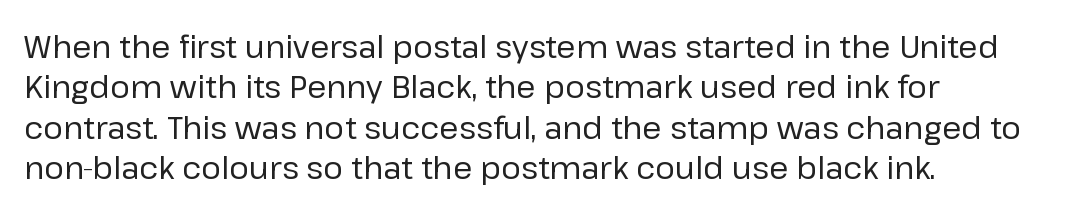
Descender tails drop into unmarked territory. Is the block centered? No — it sits flush against the left margin. You can tell it's not italic because the verticals are truly vertical. Do the characters align in a grid? No, the font is proportional.
